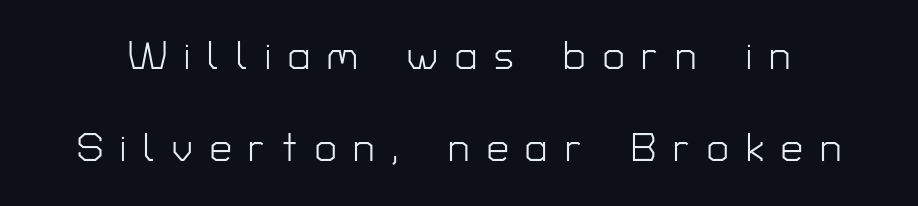
The image shows 39 px light sans-serif type, upright; set loose line spacing (2.35x), unusually wide letter spacing (+0.44 em), not underlined; low stroke contrast and a medium x-height.
